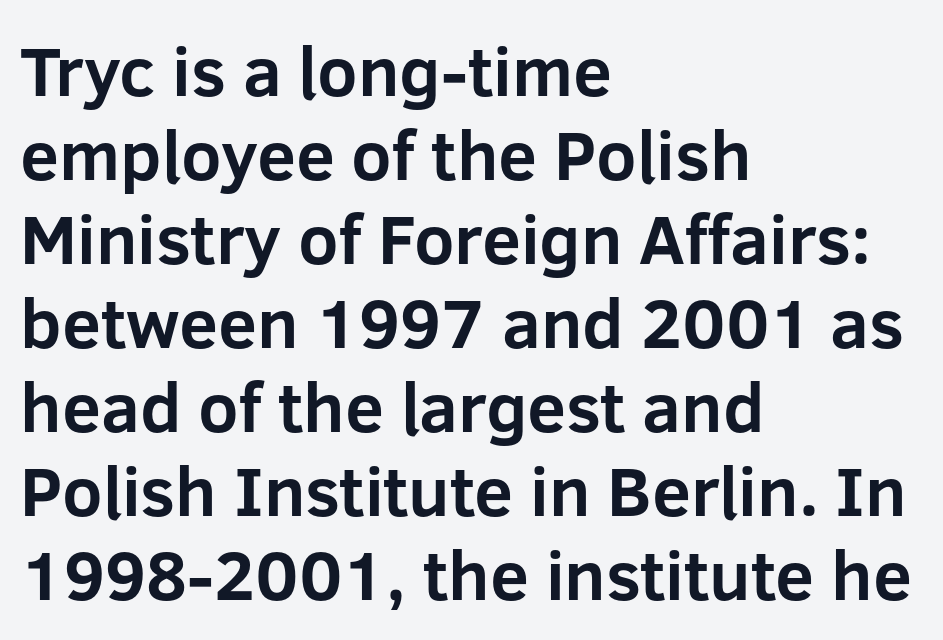
This sample has the flowing, uneven cadence of proportional lettering. Notice how the passage keeps a crisp vertical edge on the left only. The face used here has the dense, thick strokes of a bold. Nope, not italic — everything's standing straight. These lines are composed in type without serifs.
